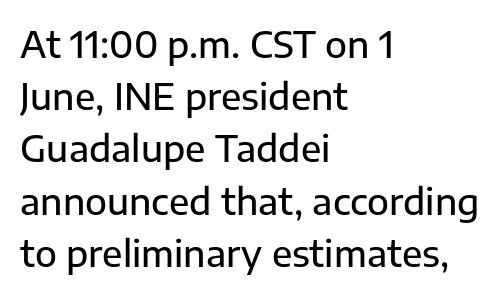
No extra tracking has been applied to these lines. These lines are composed in type without serifs. The vertical gap from one line to the next is medium. Is this a fixed-width face? No — the glyphs have proportional, varying widths. Italic: no, the glyphs are upright roman. The text block is weighted toward the left margin, trailing off unevenly rightward.
